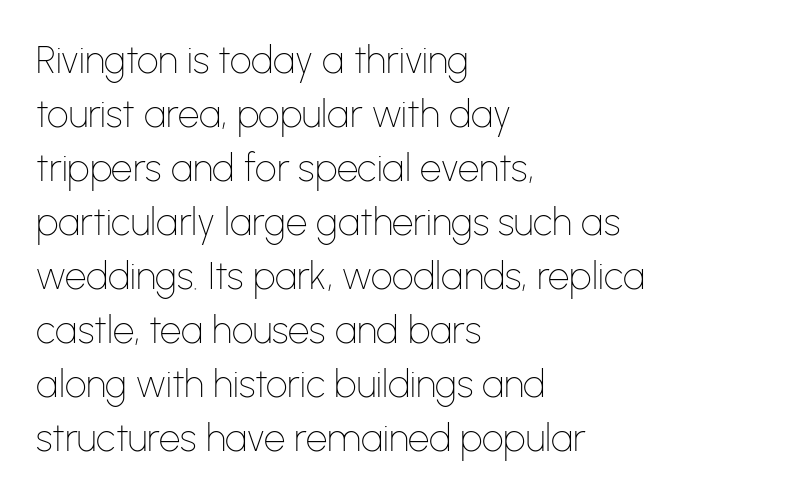
Q: Is the text bold? A: No.
Q: Is the text italic (slanted)? A: No, it is upright.
Q: Is the typeface a serif or a sans-serif typeface? A: Sans-serif.
Q: Is the text underlined? A: No.
Q: How is the paragraph aligned? A: Left-aligned.
Q: Is the spacing between letters normal or unusually wide? A: Normal.
Q: Is the spacing between lines tight, normal or loose? A: Normal.
Q: Width (condensed, normal, or wide)? A: Normal.
Q: Stroke contrast? A: Low.
Q: x-height? A: Medium.
Q: Monospaced? A: No.
